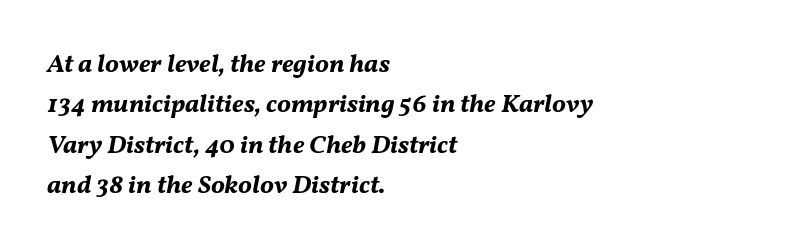
Strokes here are thick enough to call this a true bold. The designer left line spacing at the default. Teacher's note: observe the even left margin — that is flush-left alignment. Descenders hang freely into open space.
